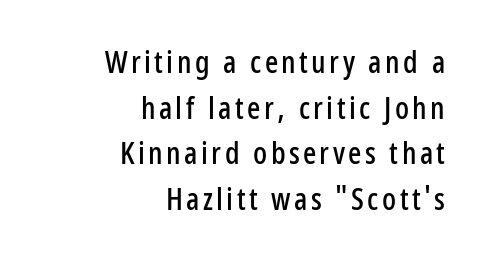
The image shows 31 px condensed sans-serif type, upright; set right-aligned, normal line spacing (1.47x), not underlined; low stroke contrast and a medium x-height.
